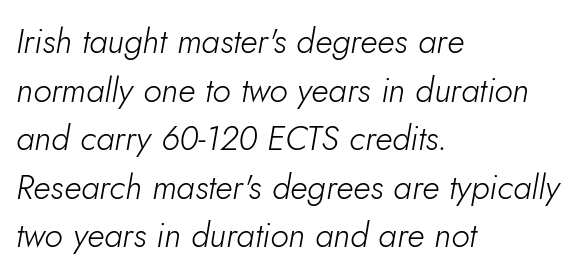
{"italic": "yes", "lean": "right", "slant_degrees": 5, "bold": "no", "weight": "light", "width": "normal", "stroke_contrast": "low", "x_height": "small", "monospaced": "no", "underline": "no", "align": "left", "line_spacing": "normal", "line_spacing_ratio": 1.43, "letter_spacing": "normal", "letter_spacing_em": 0.0, "glyph_px": 34}
